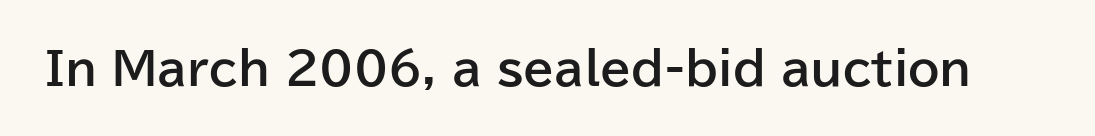
{"serif": "no", "italic": "no", "bold": "yes", "weight": "bold", "width": "normal", "stroke_contrast": "low", "x_height": "medium", "monospaced": "no", "underline": "no", "letter_spacing": "normal", "letter_spacing_em": 0.0, "glyph_px": 45}
